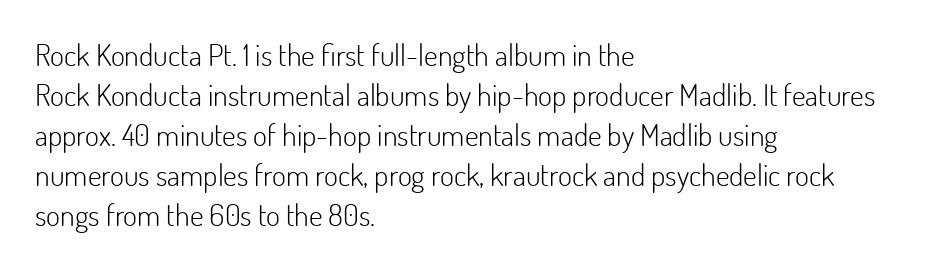
The glyphs in this specimen are sans serif. All the whitespace from short lines collects on the right. Each row of text sits above clean, open space. This sample uses an upright cut, with every glyph sitting square on the baseline. Line spacing here is normal. Looks like regular typesetting: each glyph gets only the width it needs.
